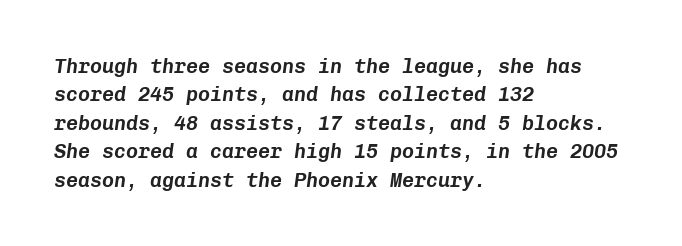
The space beneath each line is pristine and unruled. Regarding leading, the lines here are spaced in the standard way. Quick note: italic. Line beginnings align vertically; line endings do not. A typesetter would call this zero additional tracking.
